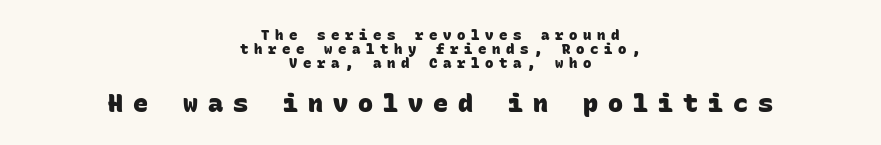
The image shows 25 px bold type; set centered, tight line spacing (0.99x), unusually wide letter spacing (+0.4 em), not underlined; the second (bottom) block is 1.79x larger.
